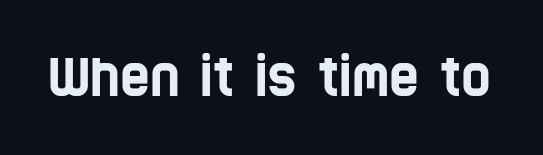
The image shows 51 px condensed sans-serif type; set normal letter spacing, not underlined; low stroke contrast and a large x-height.
